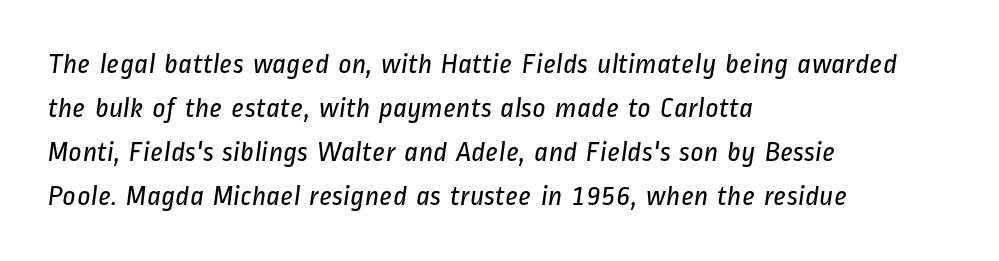
Q: Is the text bold? A: No.
Q: Is the typeface a serif or a sans-serif typeface? A: Sans-serif.
Q: Is the text underlined? A: No.
Q: How is the paragraph aligned? A: Left-aligned.
Q: Is the spacing between letters normal or unusually wide? A: Normal.
Q: Is the spacing between lines tight, normal or loose? A: Normal.
Q: Width (condensed, normal, or wide)? A: Condensed.
Q: Stroke contrast? A: Low.
Q: x-height? A: Medium.
Q: Monospaced? A: No.
